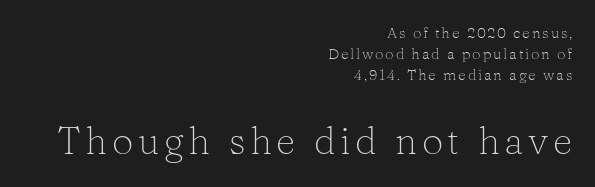
Q: Is the text bold? A: No.
Q: Is the text italic (slanted)? A: No, it is upright.
Q: Is the typeface a serif or a sans-serif typeface? A: Serif.
Q: Is the text underlined? A: No.
Q: How is the paragraph aligned? A: Right-aligned.
Q: Is the spacing between lines tight, normal or loose? A: Normal.
Q: Which block of text is set in a larger size, the first (top) or the second (bottom)? A: The second (bottom) one.
Q: Width (condensed, normal, or wide)? A: Normal.
Q: Stroke contrast? A: Low.
Q: x-height? A: Medium.
Q: Monospaced? A: No.
